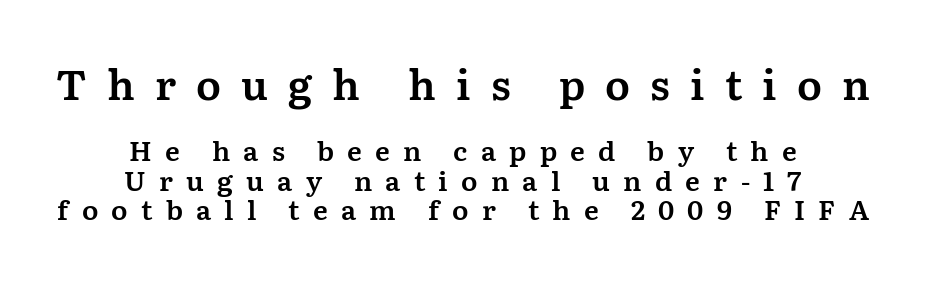
The image shows 41 px serif type, upright; set centered, tight line spacing (1.1x), unusually wide letter spacing (+0.49 em), not underlined; the first (top) block is 1.52x larger; medium stroke contrast and a medium x-height.
